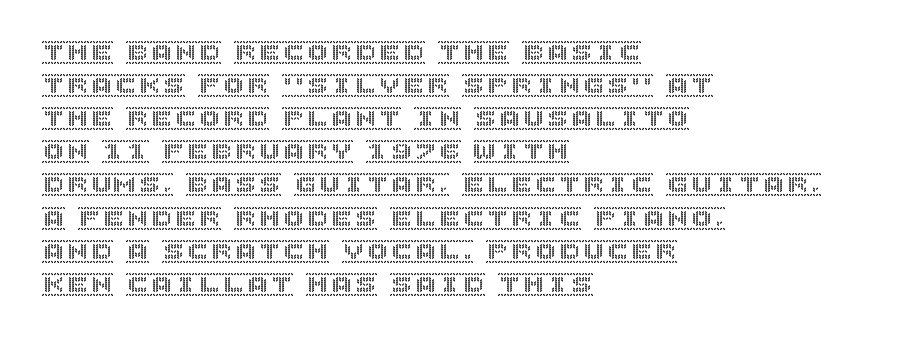
{"italic": "no", "underline": "no", "align": "left", "line_spacing": "normal", "line_spacing_ratio": 1.38, "letter_spacing": "normal", "letter_spacing_em": 0.0, "glyph_px": 24}
